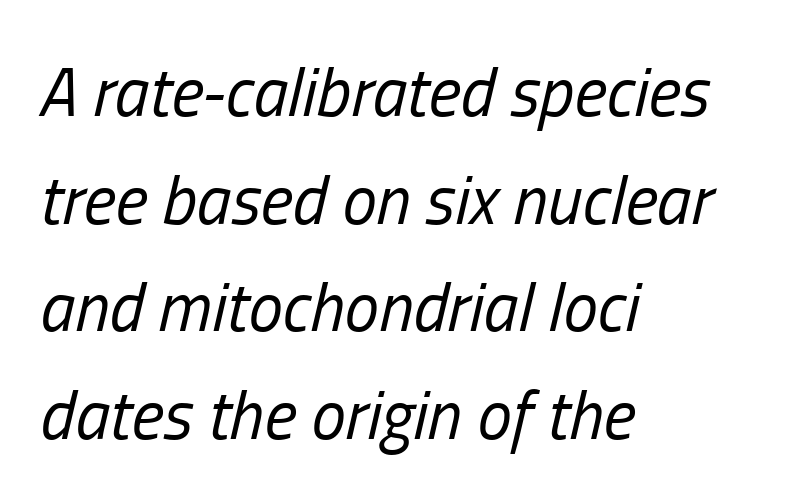
The image shows 69 px regular-weight, condensed type, italic (leaning right); set left-aligned, normal line spacing (1.56x), normal letter spacing, not underlined; low stroke contrast and a medium x-height.
